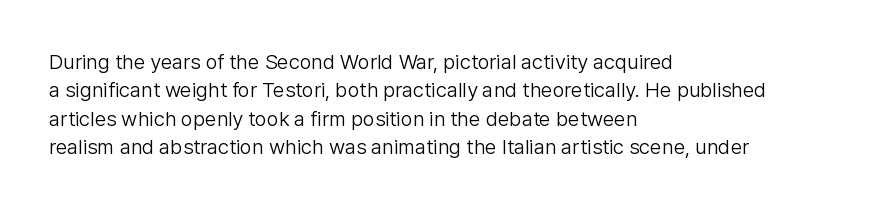
Evenly set lines give the paragraph a standard silhouette. Students, note that the glyphs here touch the page at normal intervals. In terms of posture, this sample is upright. Typeset ragged right — the left edge is the straight one.
